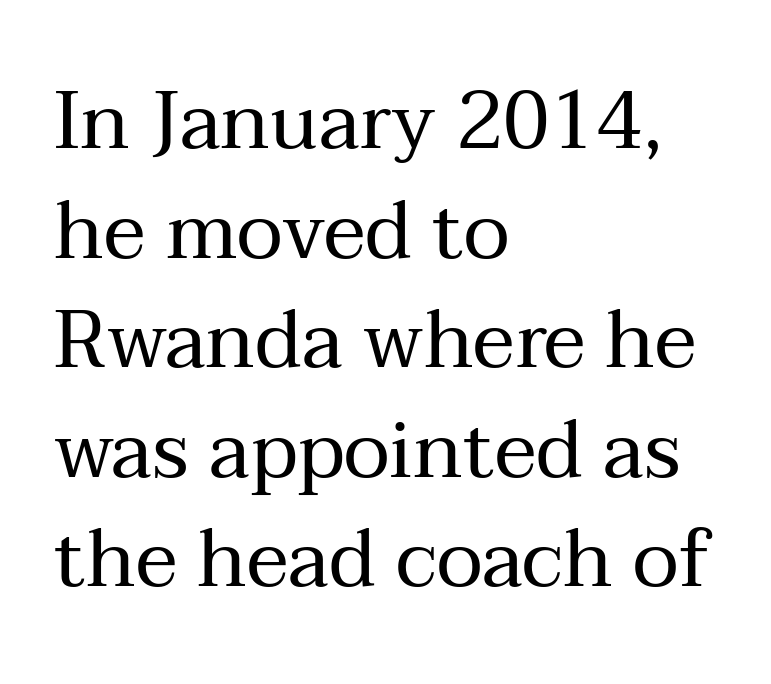
Q: Is the text bold? A: No.
Q: Is the text italic (slanted)? A: No, it is upright.
Q: Is the typeface a serif or a sans-serif typeface? A: Serif.
Q: Is the text underlined? A: No.
Q: How is the paragraph aligned? A: Left-aligned.
Q: Is the spacing between letters normal or unusually wide? A: Normal.
Q: Is the spacing between lines tight, normal or loose? A: Normal.
Q: Width (condensed, normal, or wide)? A: Normal.
Q: Stroke contrast? A: Medium.
Q: x-height? A: Medium.
Q: Monospaced? A: No.
